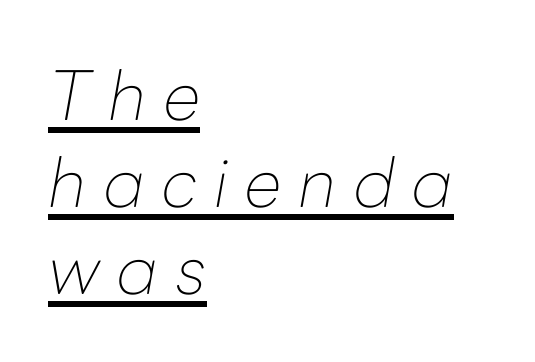
Looks like regular typesetting: each glyph gets only the width it needs. These lines sit exactly where default settings would place them. In terms of letterspacing, this is a distinctly airy, spread setting. Beneath each row of characters lies a ruled line.
